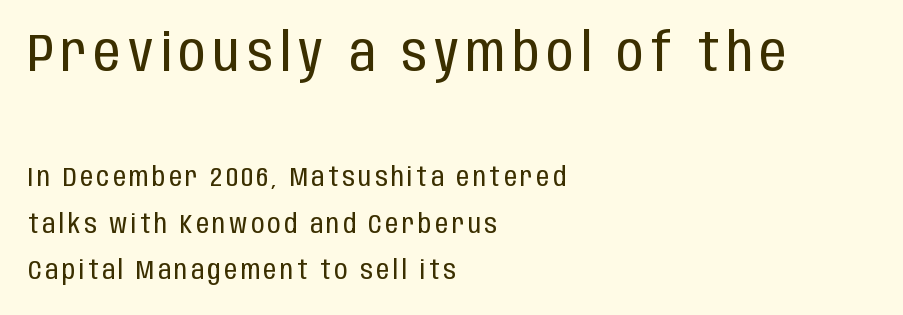
The image shows 53 px regular-weight, condensed sans-serif type, upright; set left-aligned, line spacing 1.79x, not underlined; the first (top) block is 2.04x larger; low stroke contrast and a large x-height.
